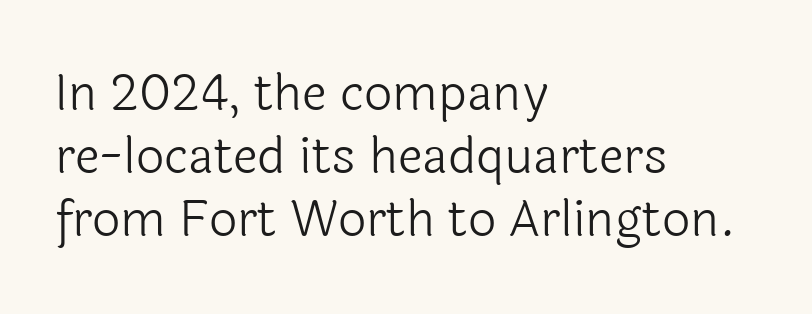
The image shows 50 px light sans-serif type, upright; set left-aligned, normal line spacing (1.26x), normal letter spacing, not underlined; a medium x-height.
